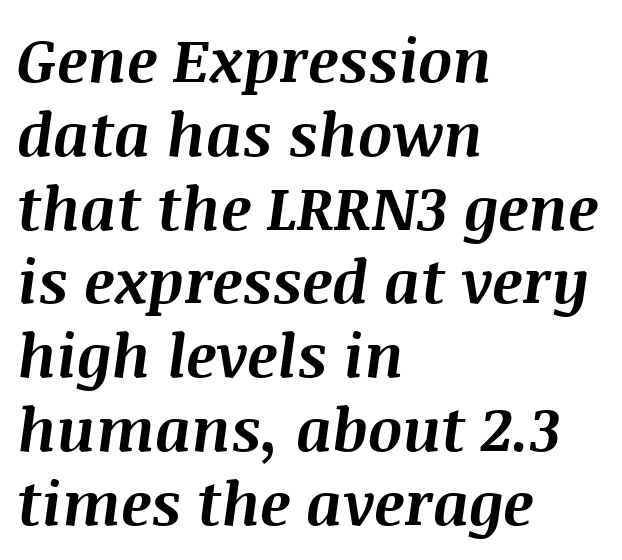
{"italic": "yes", "lean": "right", "slant_degrees": 8, "bold": "yes", "weight": "bold", "width": "normal", "stroke_contrast": "medium", "x_height": "large", "monospaced": "no", "underline": "no", "align": "left", "line_spacing_ratio": 1.23, "letter_spacing": "normal", "letter_spacing_em": 0.0, "glyph_px": 60}
